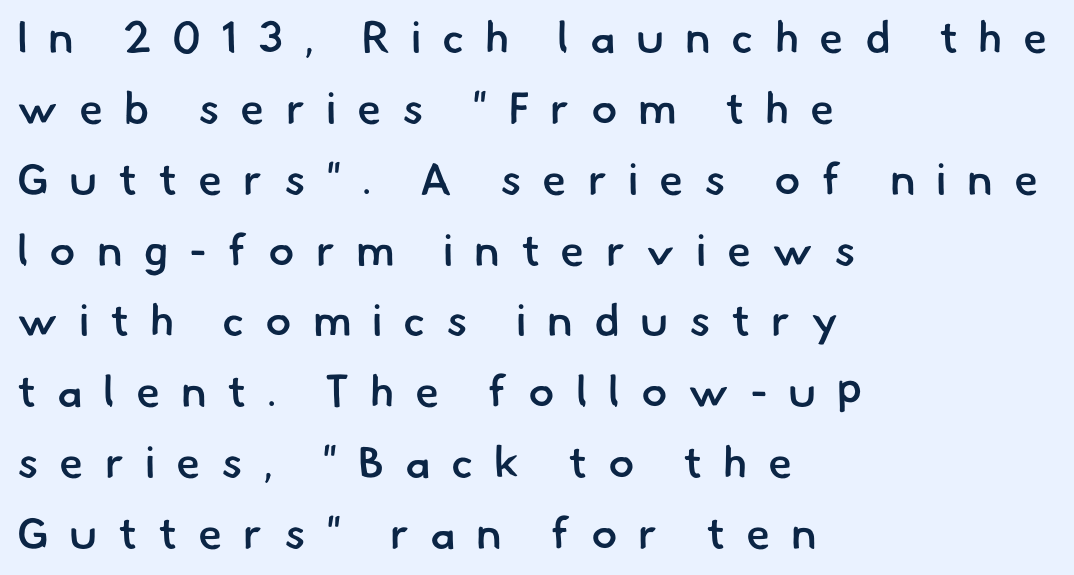
The image shows 44 px semibold sans-serif type; set left-aligned, normal line spacing (1.61x), unusually wide letter spacing (+0.47 em), not underlined; low stroke contrast and a small x-height.
